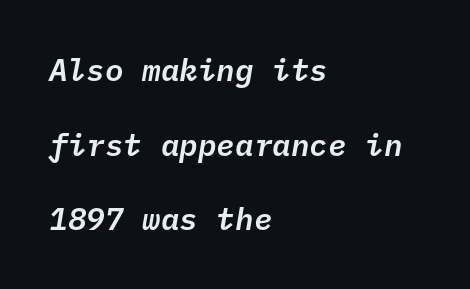
Widely set lines give the paragraph a tall, airy silhouette. Leftover space on each line is placed entirely after the last word. You could count columns in this text — the font is strictly monospaced. Emphasis-style slanted type is in use.
